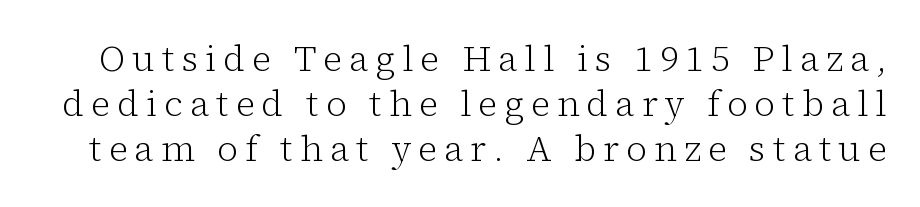
The image shows 36 px light serif type, upright; set normal line spacing (1.25x), not underlined; low stroke contrast and a medium x-height.
